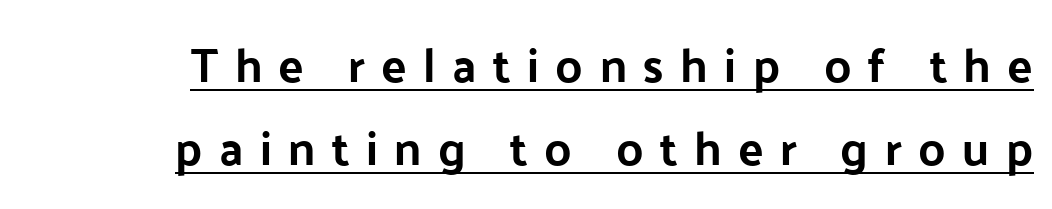
The image shows 47 px sans-serif type, upright; set right-aligned, line spacing 1.77x, unusually wide letter spacing (+0.35 em), underlined; low stroke contrast and a medium x-height.
